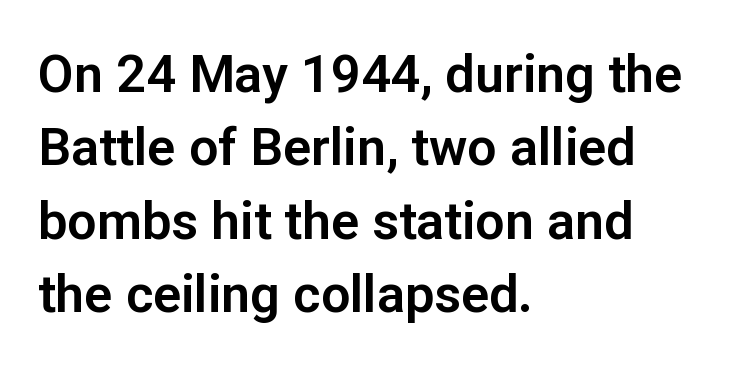
{"serif": "no", "italic": "no", "width": "normal", "stroke_contrast": "low", "x_height": "medium", "monospaced": "no", "underline": "no", "align": "left", "line_spacing": "normal", "line_spacing_ratio": 1.41, "letter_spacing": "normal", "letter_spacing_em": 0.0, "glyph_px": 52}
